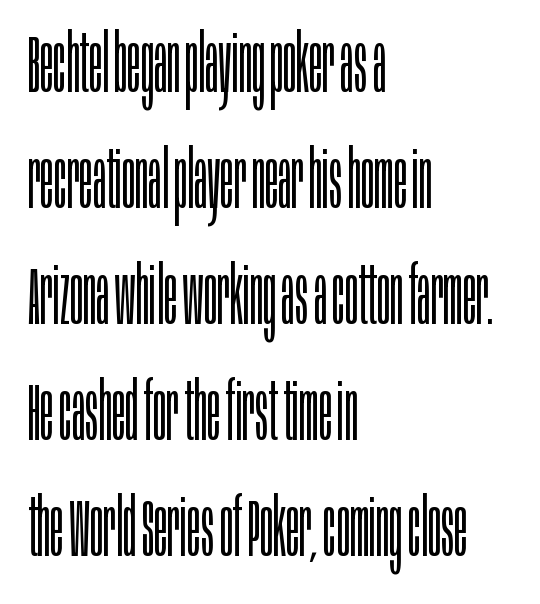
The image shows 80 px light, condensed sans-serif type, upright; set left-aligned, normal line spacing (1.45x), normal letter spacing, not underlined; low stroke contrast and a large x-height.
